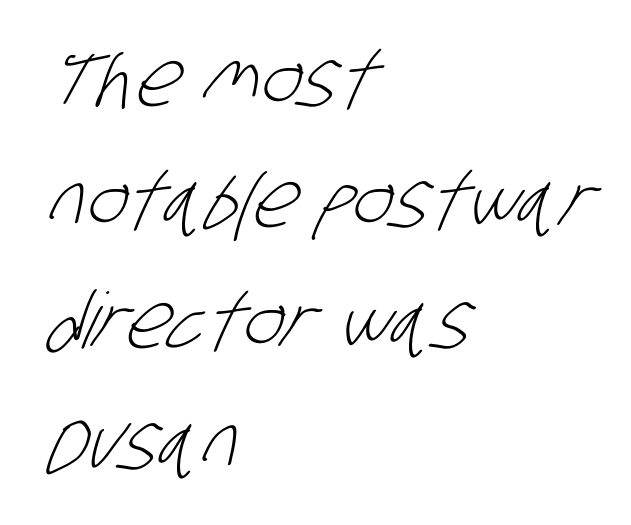
The image shows 77 px light, condensed sans-serif type; set left-aligned, normal line spacing (1.57x), normal letter spacing, not underlined; low stroke contrast and a large x-height.
